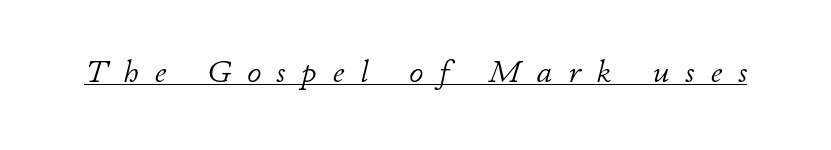
No extra ink here — the face is not bold. Each letter keeps its own natural width here, so spacing adapts to shape. Looking at the ascenders, they clearly lean. Notice how a bar underscores the lettering throughout. Glyph-to-glyph distance is far greater than everyday printed text.
